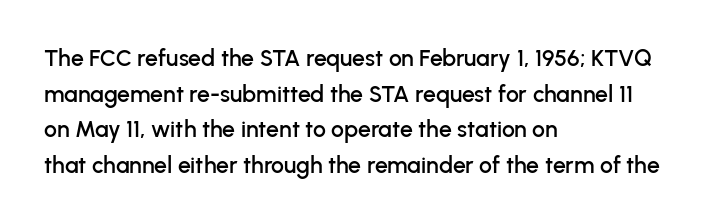
{"italic": "no", "underline": "no", "align": "left", "line_spacing": "normal", "line_spacing_ratio": 1.55, "letter_spacing": "normal", "letter_spacing_em": 0.0, "glyph_px": 23}
